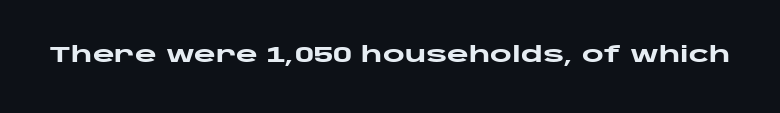
The image shows 21 px bold type, upright; set normal letter spacing, not underlined.
